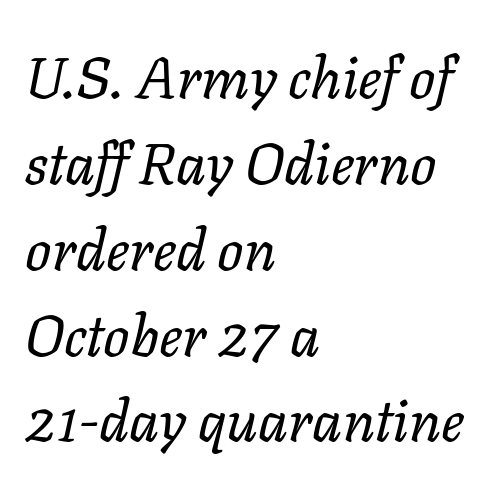
Q: Is the text bold? A: No.
Q: Is the text italic (slanted)? A: Yes, it leans right by about 11 degrees.
Q: Is the text underlined? A: No.
Q: How is the paragraph aligned? A: Left-aligned.
Q: Is the spacing between letters normal or unusually wide? A: Normal.
Q: Is the spacing between lines tight, normal or loose? A: Normal.
Q: Width (condensed, normal, or wide)? A: Normal.
Q: Stroke contrast? A: Low.
Q: x-height? A: Medium.
Q: Monospaced? A: No.
